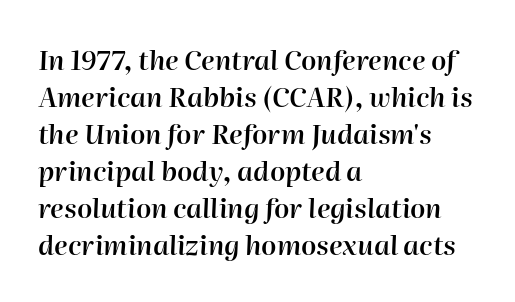
The image shows 27 px text type, italic (leaning right); set left-aligned, normal line spacing (1.37x), normal letter spacing, not underlined.
